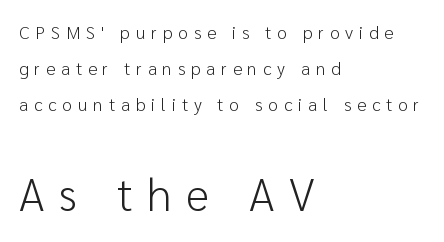
{"serif": "no", "italic": "no", "bold": "no", "weight": "light", "width": "normal", "stroke_contrast": "low", "x_height": "medium", "monospaced": "no", "underline": "no", "align": "left", "line_spacing": "loose", "line_spacing_ratio": 1.99, "letter_spacing": "wide", "letter_spacing_em": 0.32, "larger_block": "second", "size_ratio": 2.5, "glyph_px": 45}
